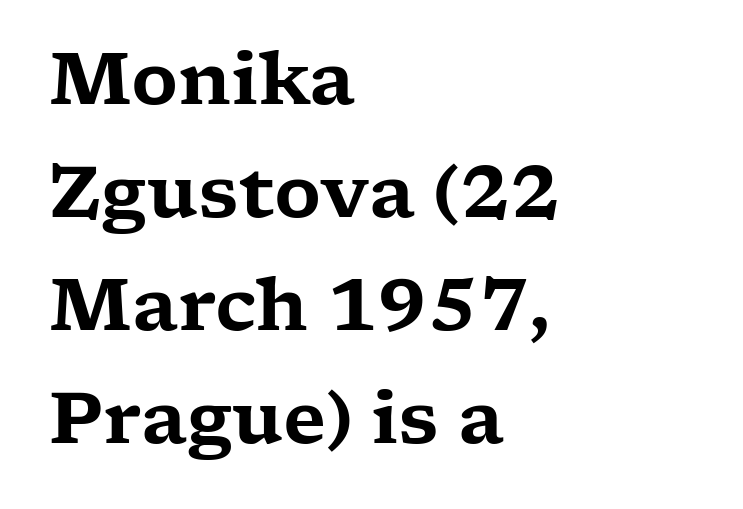
The image shows 72 px wide serif type, upright; set left-aligned, normal line spacing (1.57x), normal letter spacing, not underlined; low stroke contrast and a medium x-height.
